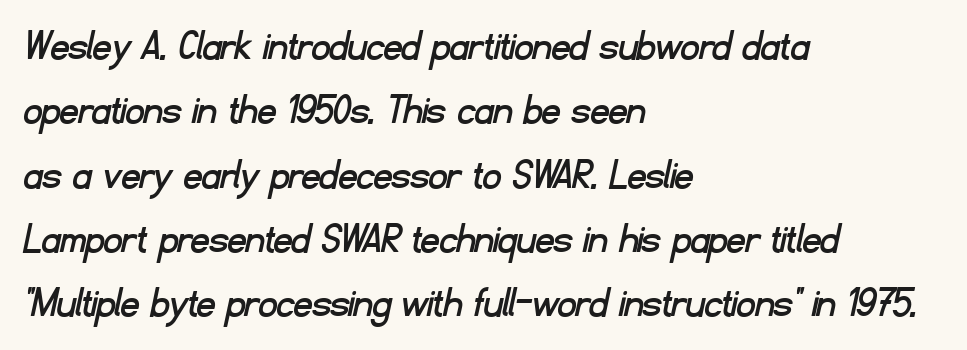
{"serif": "no", "width": "normal", "stroke_contrast": "low", "x_height": "small", "monospaced": "no", "underline": "no", "align": "left", "line_spacing": "normal", "line_spacing_ratio": 1.43, "letter_spacing": "normal", "letter_spacing_em": 0.0, "glyph_px": 45}
